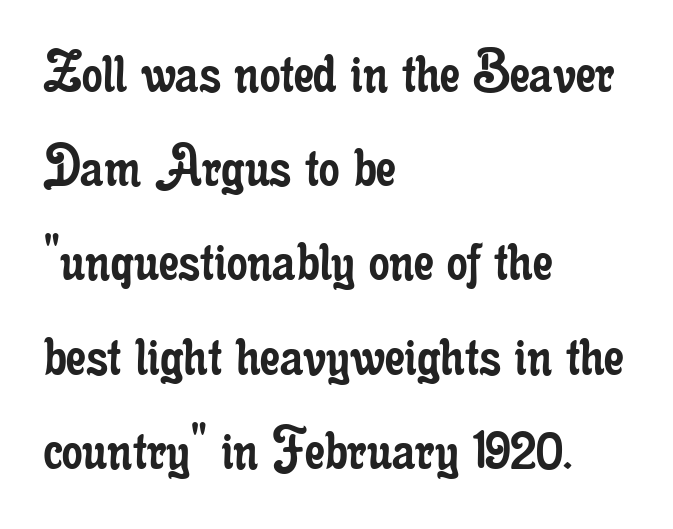
Q: Is the text bold? A: No.
Q: Is the text italic (slanted)? A: No, it is upright.
Q: Is the typeface a serif or a sans-serif typeface? A: Serif.
Q: Is the text underlined? A: No.
Q: How is the paragraph aligned? A: Left-aligned.
Q: Is the spacing between letters normal or unusually wide? A: Normal.
Q: Is the spacing between lines tight, normal or loose? A: Normal.
Q: Width (condensed, normal, or wide)? A: Condensed.
Q: Stroke contrast? A: Low.
Q: x-height? A: Small.
Q: Monospaced? A: No.
